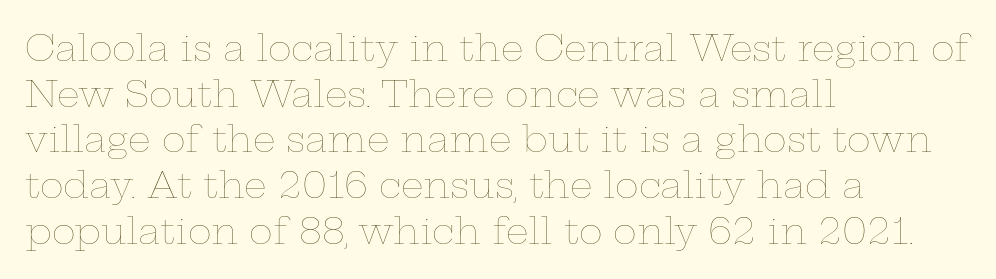
Q: Is the text bold? A: No.
Q: Is the text italic (slanted)? A: No, it is upright.
Q: Is the text underlined? A: No.
Q: How is the paragraph aligned? A: Left-aligned.
Q: Is the spacing between letters normal or unusually wide? A: Normal.
Q: Is the spacing between lines tight, normal or loose? A: Normal.
Q: Width (condensed, normal, or wide)? A: Wide.
Q: Stroke contrast? A: Low.
Q: x-height? A: Medium.
Q: Monospaced? A: No.
